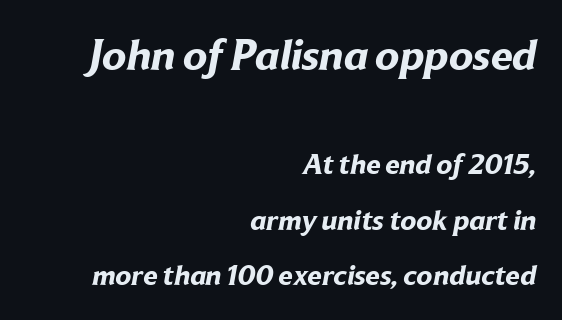
{"serif": "no", "bold": "yes", "weight": "bold", "width": "normal", "stroke_contrast": "low", "x_height": "medium", "monospaced": "no", "underline": "no", "align": "right", "line_spacing": "loose", "line_spacing_ratio": 1.91, "letter_spacing": "normal", "letter_spacing_em": 0.0, "larger_block": "first", "size_ratio": 1.52, "glyph_px": 44}
